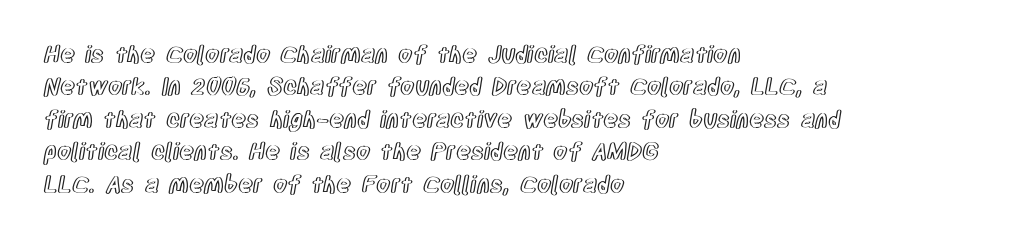
{"underline": "no", "align": "left", "line_spacing": "normal", "line_spacing_ratio": 1.41, "letter_spacing": "normal", "letter_spacing_em": 0.0, "glyph_px": 23}
